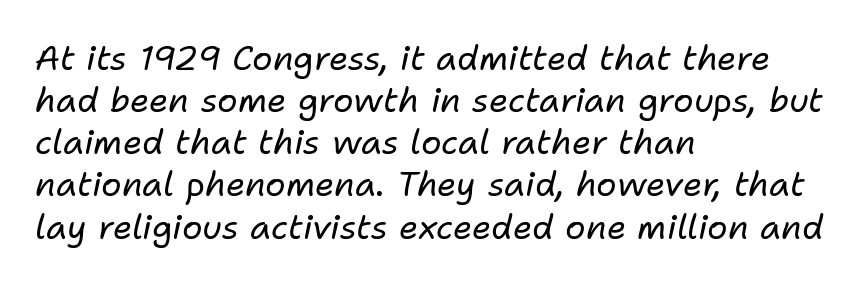
Q: Is the text bold? A: No.
Q: Is the text italic (slanted)? A: Yes, it leans right by about 11 degrees.
Q: Is the text underlined? A: No.
Q: How is the paragraph aligned? A: Left-aligned.
Q: Is the spacing between letters normal or unusually wide? A: Normal.
Q: Width (condensed, normal, or wide)? A: Normal.
Q: Stroke contrast? A: Low.
Q: x-height? A: Medium.
Q: Monospaced? A: No.
